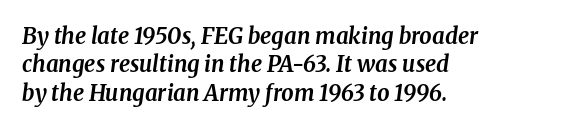
Q: Is the text bold? A: Yes.
Q: Is the text italic (slanted)? A: Yes, it leans right by about 8 degrees.
Q: Is the text underlined? A: No.
Q: How is the paragraph aligned? A: Left-aligned.
Q: Is the spacing between letters normal or unusually wide? A: Normal.
Q: Is the spacing between lines tight, normal or loose? A: Normal.
